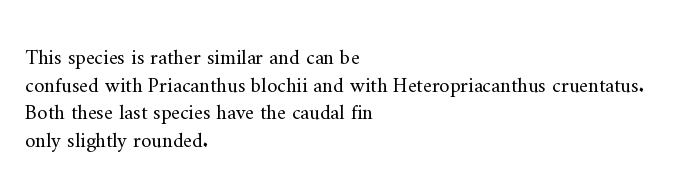
Q: Is the text bold? A: No.
Q: Is the text italic (slanted)? A: No, it is upright.
Q: Is the text underlined? A: No.
Q: How is the paragraph aligned? A: Left-aligned.
Q: Is the spacing between letters normal or unusually wide? A: Normal.
Q: Is the spacing between lines tight, normal or loose? A: Normal.
